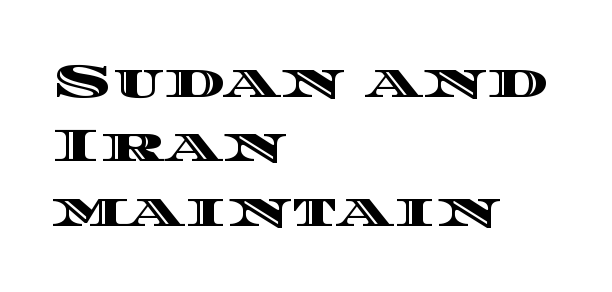
The image shows 48 px wide type, upright; set left-aligned, normal line spacing (1.34x), normal letter spacing, not underlined; a large x-height.
